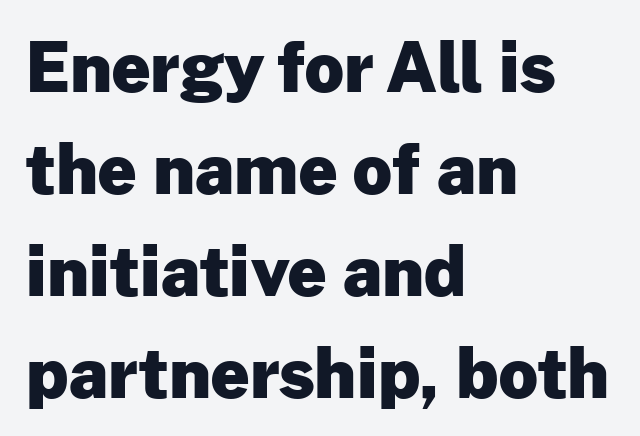
The image shows 68 px heavy sans-serif type, upright; set left-aligned, normal line spacing (1.5x), normal letter spacing, not underlined; low stroke contrast and a medium x-height.
